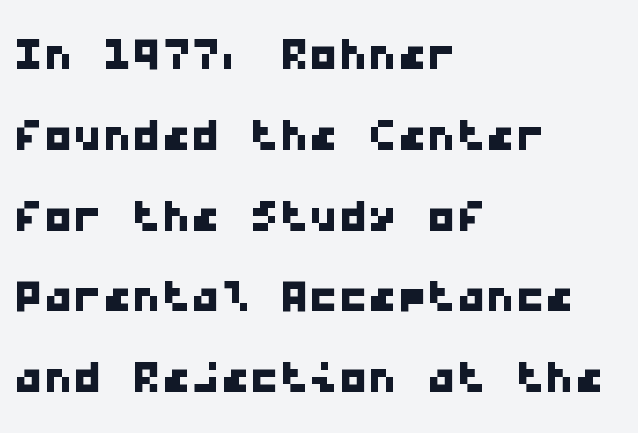
{"serif": "no", "width": "wide", "stroke_contrast": "low", "x_height": "medium", "monospaced": "yes", "underline": "no", "align": "left", "line_spacing": "normal", "line_spacing_ratio": 1.37, "letter_spacing": "normal", "letter_spacing_em": 0.0, "glyph_px": 59}
